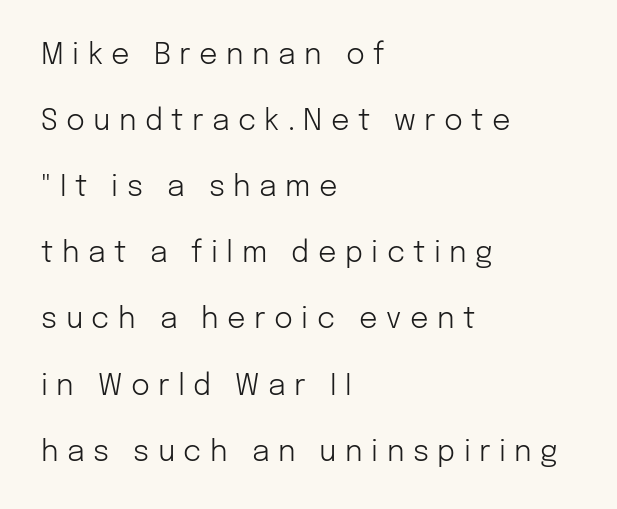
The image shows 29 px light sans-serif type, upright; set left-aligned, loose line spacing (2.28x), unusually wide letter spacing (+0.29 em), not underlined; low stroke contrast and a medium x-height.
